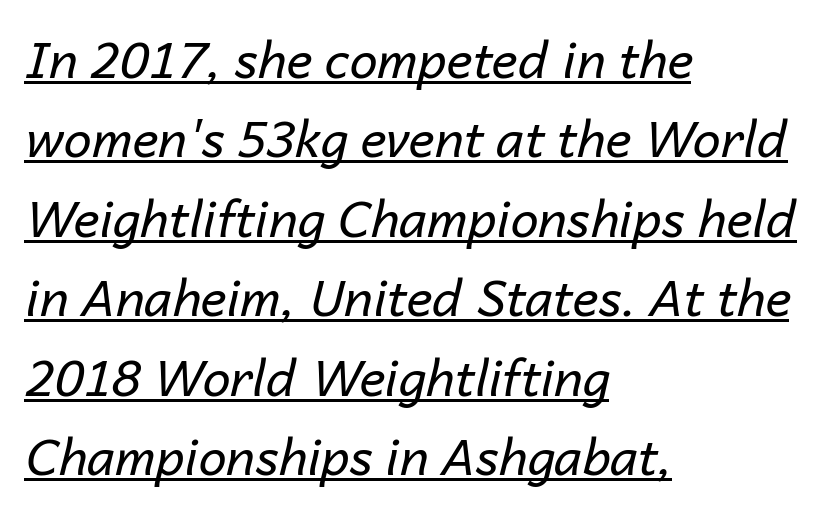
The image shows 50 px regular-weight type, italic (leaning right); set left-aligned, normal line spacing (1.59x), normal letter spacing, underlined; low stroke contrast and a medium x-height.
